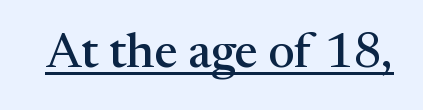
Q: Is the text italic (slanted)? A: No, it is upright.
Q: Is the typeface a serif or a sans-serif typeface? A: Serif.
Q: Is the text underlined? A: Yes.
Q: Is the spacing between letters normal or unusually wide? A: Normal.
Q: Width (condensed, normal, or wide)? A: Normal.
Q: Stroke contrast? A: Medium.
Q: x-height? A: Medium.
Q: Monospaced? A: No.
